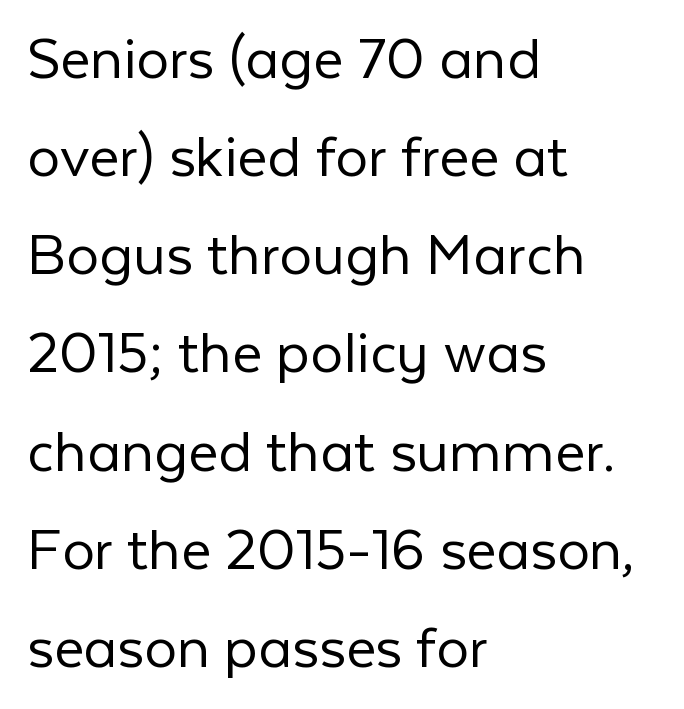
{"serif": "no", "italic": "no", "bold": "no", "weight": "light", "width": "normal", "stroke_contrast": "low", "x_height": "medium", "monospaced": "no", "underline": "no", "align": "left", "line_spacing": "normal", "line_spacing_ratio": 1.51, "letter_spacing": "normal", "letter_spacing_em": 0.0, "glyph_px": 65}
